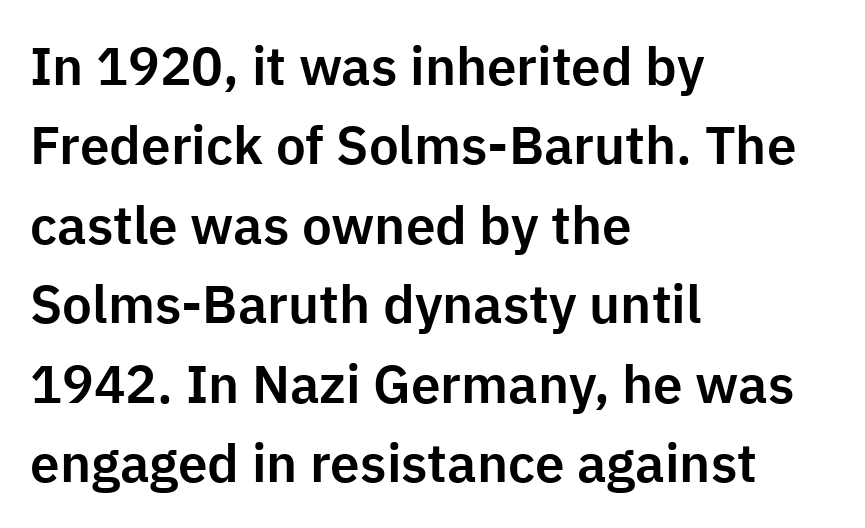
{"serif": "no", "italic": "no", "width": "normal", "stroke_contrast": "low", "x_height": "medium", "monospaced": "no", "underline": "no", "align": "left", "line_spacing": "normal", "line_spacing_ratio": 1.5, "letter_spacing": "normal", "letter_spacing_em": 0.0, "glyph_px": 53}
